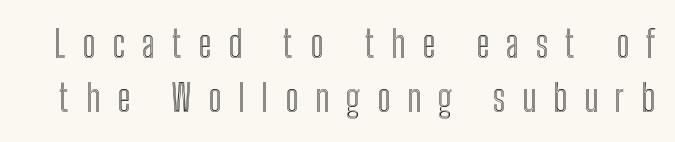
The image shows 38 px condensed type, upright; set normal line spacing (1.43x), unusually wide letter spacing (+0.44 em), not underlined; a medium x-height.
